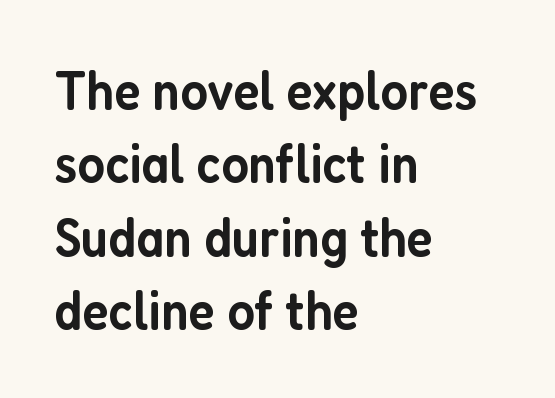
The passage shown stacks its lines at a standard gap. The lines are quadded left. The characters look somewhat weighty, a semibold short of true bold. Words float on clear page, feet unadorned. In terms of letterspacing, this is plain default setting.
